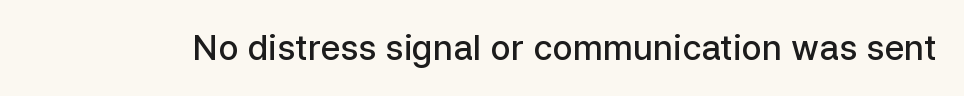
Here the designer chose a conventional face with non-uniform glyph widths. Bold? Not quite — semibold, heavier than regular but stopping short. This sample uses an upright cut, with every glyph sitting square on the baseline. The space beneath each line is pristine and unruled. The face used here is a sans, in the tradition of grotesques and geometrics.
